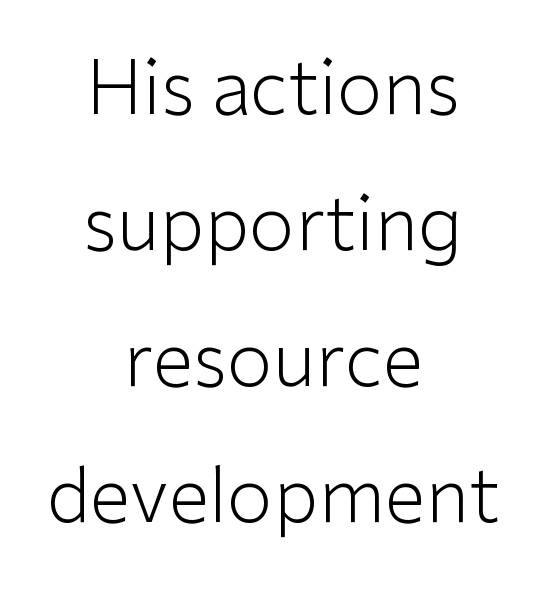
{"serif": "no", "italic": "no", "bold": "no", "weight": "light", "width": "normal", "stroke_contrast": "low", "x_height": "medium", "monospaced": "no", "underline": "no", "align": "center", "line_spacing_ratio": 1.84, "letter_spacing": "normal", "letter_spacing_em": 0.0, "glyph_px": 74}
